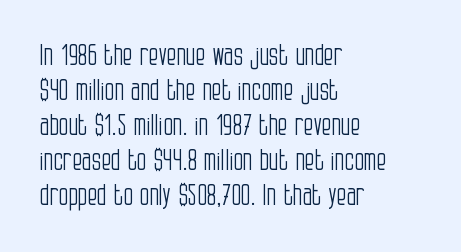
Q: Is the text bold? A: No.
Q: Is the text italic (slanted)? A: No, it is upright.
Q: Is the typeface a serif or a sans-serif typeface? A: Sans-serif.
Q: Is the text underlined? A: No.
Q: How is the paragraph aligned? A: Left-aligned.
Q: Is the spacing between letters normal or unusually wide? A: Normal.
Q: Is the spacing between lines tight, normal or loose? A: Normal.
Q: Width (condensed, normal, or wide)? A: Condensed.
Q: Stroke contrast? A: Low.
Q: x-height? A: Large.
Q: Monospaced? A: No.
